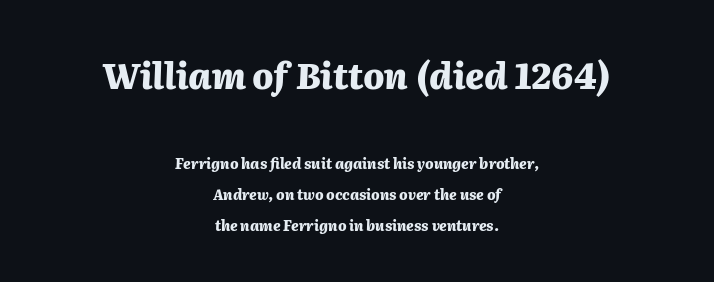
Type size steps down from the first block to the second. The horizontal fit of the characters is conventional and even. Both edges are ragged and mirror each other, which tells us the setting is centered. Heavy-handed strokes throughout: this text is bold. Varying glyph widths throughout — classic text-font behaviour.
